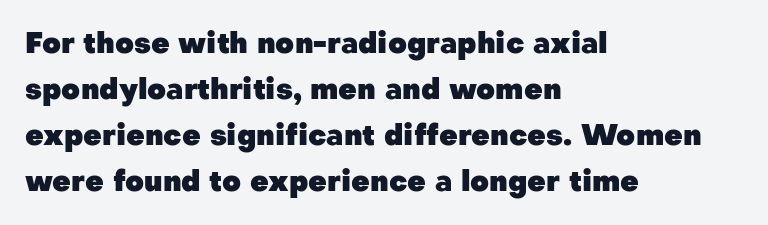
The words here are not underlined. Compared with typical paragraphs, the rows here are spaced about the same. The letters carry no serifs — their stems end cleanly without finishing strokes. Every character sits straight up, as roman type does. These lines are set flush left with a ragged right edge. Letter spacing: default.
